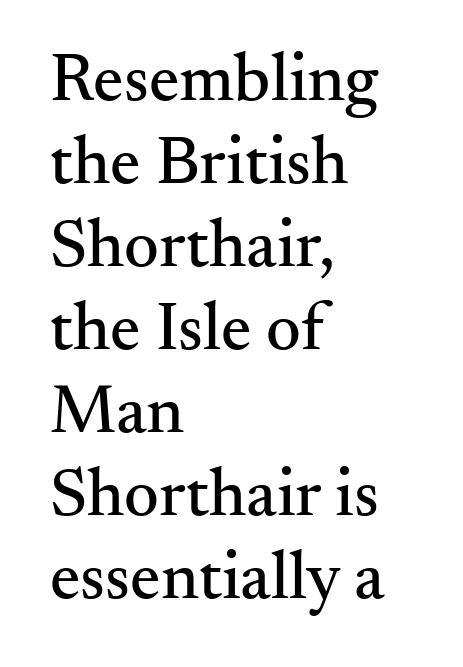
Q: Is the text italic (slanted)? A: No, it is upright.
Q: Is the typeface a serif or a sans-serif typeface? A: Serif.
Q: Is the text underlined? A: No.
Q: How is the paragraph aligned? A: Left-aligned.
Q: Is the spacing between letters normal or unusually wide? A: Normal.
Q: Width (condensed, normal, or wide)? A: Normal.
Q: Stroke contrast? A: Medium.
Q: x-height? A: Small.
Q: Monospaced? A: No.
